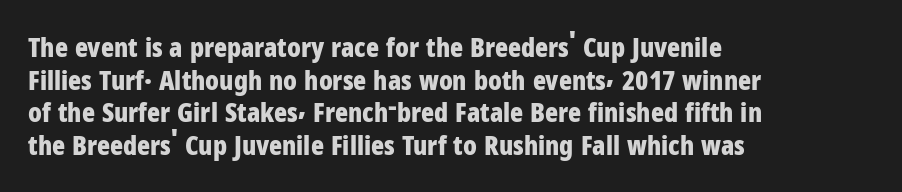
The image shows 27 px bold type, upright; set left-aligned, line spacing 1.21x, normal letter spacing, not underlined.
